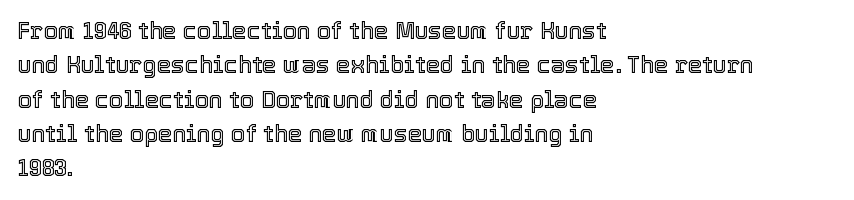
If you drew a ruler down the left edge, every line would touch it. Any mark beneath the type? The region is blank. Vertical spacing — default. It's the straight-up-and-down kind of type.
